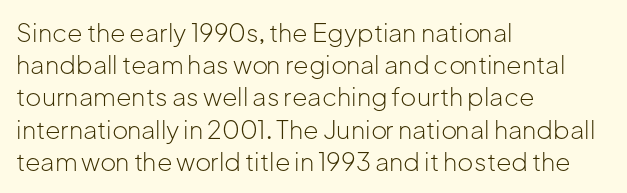
Q: Is the text bold? A: No.
Q: Is the text italic (slanted)? A: No, it is upright.
Q: Is the text underlined? A: No.
Q: How is the paragraph aligned? A: Left-aligned.
Q: Is the spacing between letters normal or unusually wide? A: Normal.
Q: Is the spacing between lines tight, normal or loose? A: Normal.
